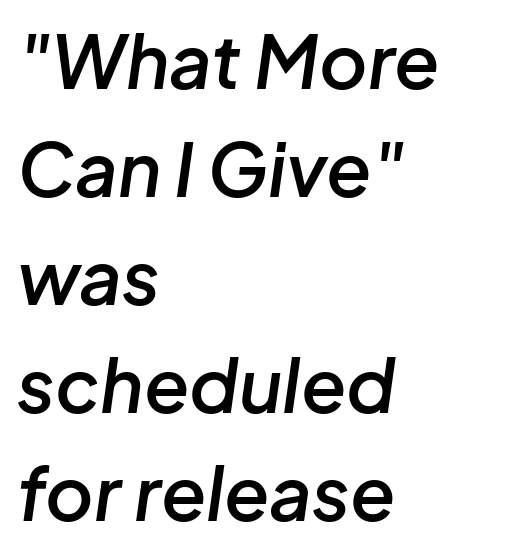
Q: Is the text bold? A: Semi-bold.
Q: Is the text italic (slanted)? A: Yes, it leans right by about 8 degrees.
Q: Is the text underlined? A: No.
Q: How is the paragraph aligned? A: Left-aligned.
Q: Is the spacing between letters normal or unusually wide? A: Normal.
Q: Is the spacing between lines tight, normal or loose? A: Normal.
Q: Width (condensed, normal, or wide)? A: Normal.
Q: Stroke contrast? A: Low.
Q: x-height? A: Medium.
Q: Monospaced? A: No.
